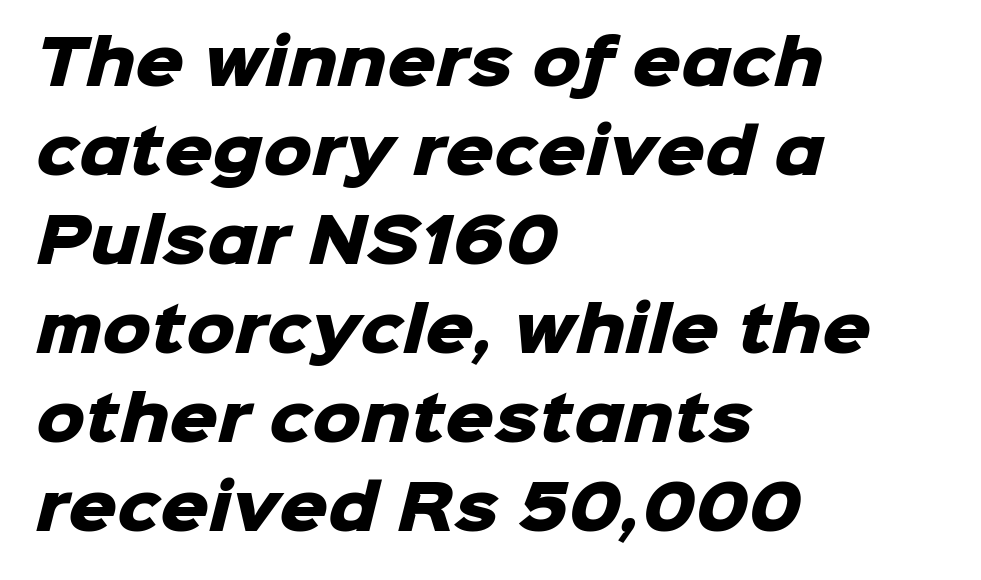
The image shows 61 px heavy sans-serif type; set left-aligned, normal line spacing (1.46x), normal letter spacing, not underlined; low stroke contrast and a medium x-height.
